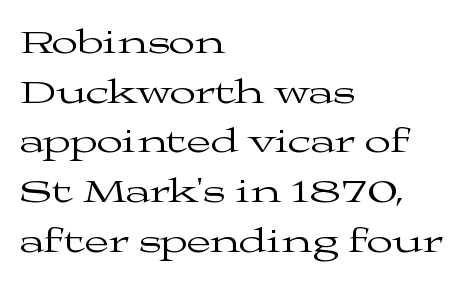
A serif font was chosen for this passage. The strip under each line holds only bare page. These lines were composed using upright roman letters. This sample has the flowing, uneven cadence of proportional lettering.
